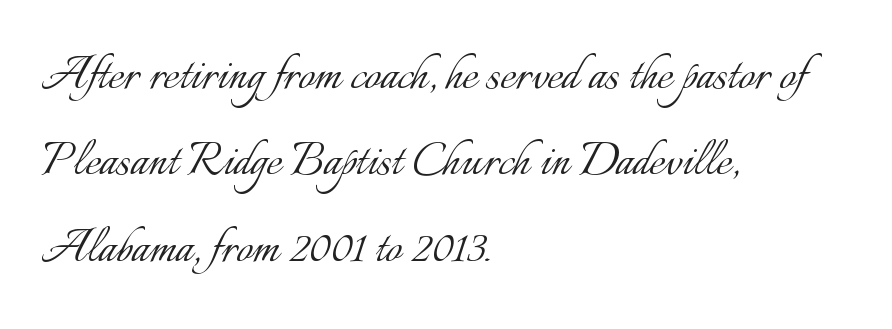
{"bold": "no", "weight": "light", "width": "normal", "stroke_contrast": "low", "x_height": "small", "monospaced": "no", "underline": "no", "align": "left", "line_spacing": "normal", "line_spacing_ratio": 1.49, "letter_spacing": "normal", "letter_spacing_em": 0.0, "glyph_px": 58}
